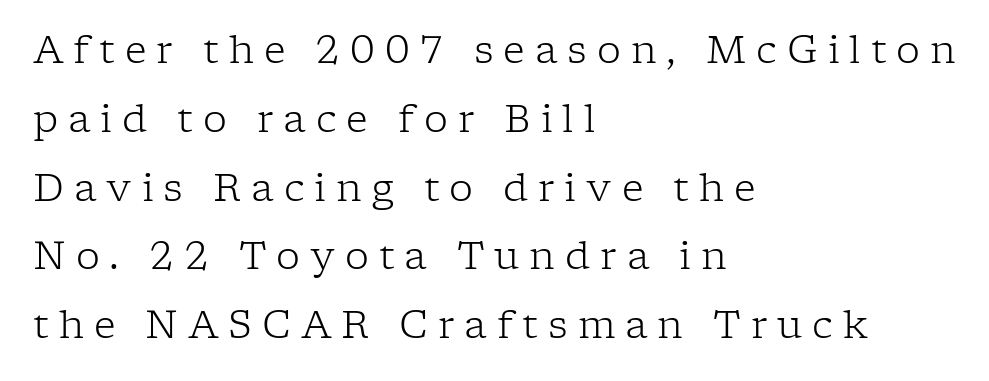
{"serif": "yes", "italic": "no", "bold": "no", "weight": "light", "width": "normal", "stroke_contrast": "low", "x_height": "medium", "monospaced": "no", "underline": "no", "align": "left", "line_spacing_ratio": 1.81, "letter_spacing": "wide", "letter_spacing_em": 0.26, "glyph_px": 38}
